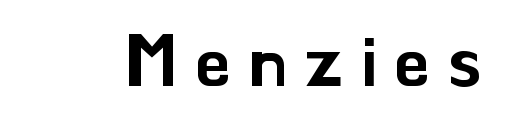
Anything drawn beneath the words? Only blank space. Varying glyph widths throughout — classic text-font behaviour. The typeface chosen for these lines omits serifs. Vertical strokes here are truly vertical. Characters follow at a spacing far wider than the type designer built in.
